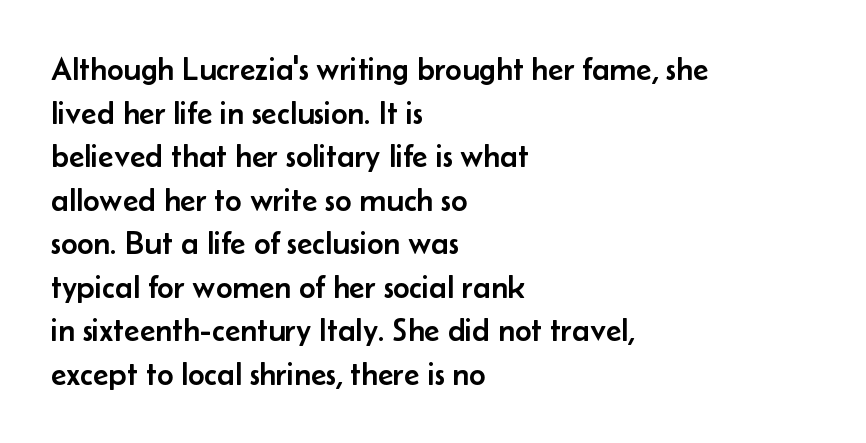
No feet cap the strokes, marking this as sans-serif type. The rendering uses a moderate line-height, typical for paragraphs. The tracking reads as untouched default to a designer's eye. This rendering uses left alignment, leaving the right contour irregular. When letters stand straight like this, we call the style roman or upright. The area under the type is left untouched.
